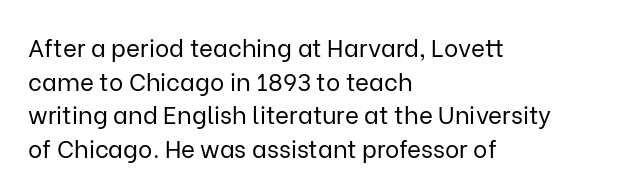
{"italic": "no", "bold": "no", "underline": "no", "align": "left", "line_spacing": "normal", "line_spacing_ratio": 1.4, "letter_spacing": "normal", "letter_spacing_em": 0.0, "glyph_px": 24}
